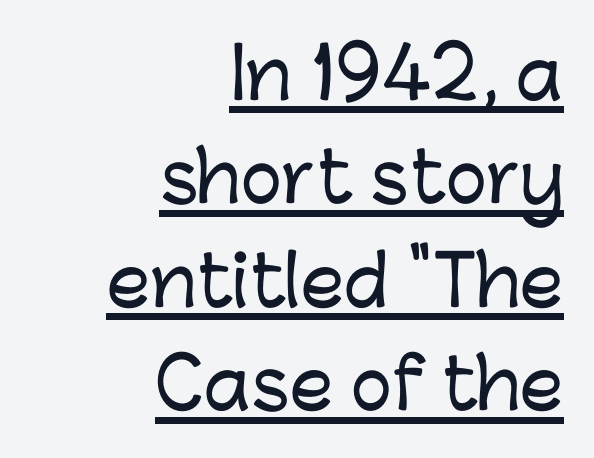
The image shows 69 px sans-serif type, upright; set right-aligned, normal line spacing (1.5x), normal letter spacing, underlined; low stroke contrast and a medium x-height.
